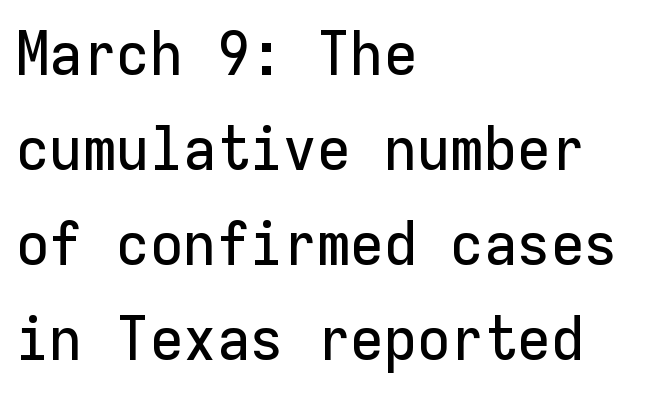
The image shows 61 px sans-serif type, upright, monospaced; set left-aligned, normal line spacing (1.56x), normal letter spacing, not underlined; low stroke contrast and a medium x-height.
